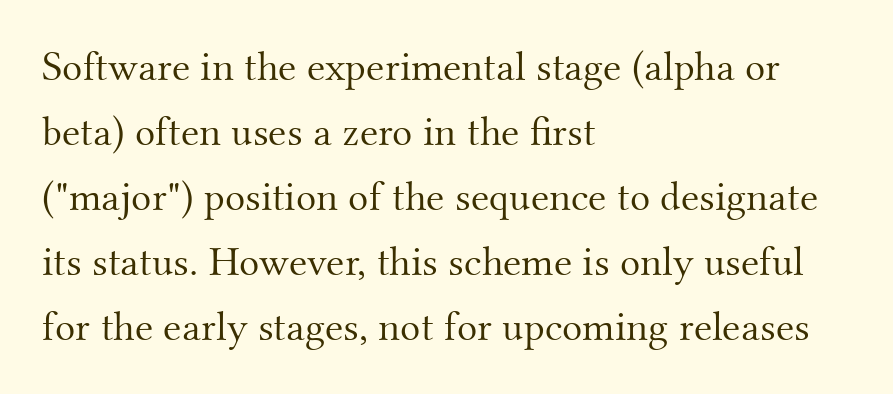
The image shows 42 px light serif type, upright; set left-aligned, normal line spacing (1.55x), normal letter spacing, not underlined; medium stroke contrast and a small x-height.
